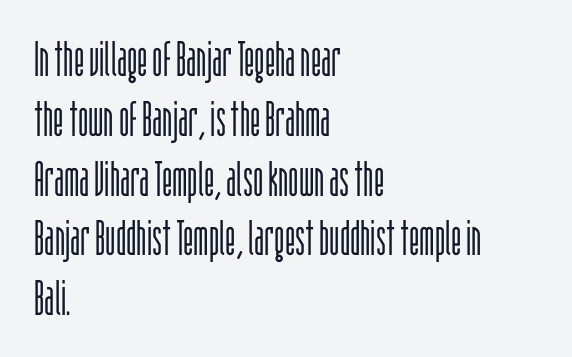
The image shows 49 px light, condensed sans-serif type, upright; set left-aligned, line spacing 1.22x, normal letter spacing, not underlined; low stroke contrast and a large x-height.
